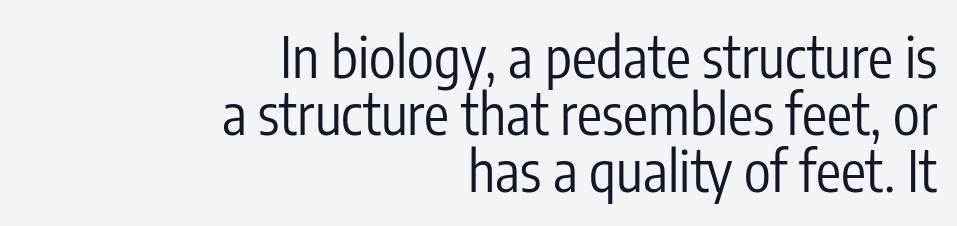
The image shows 56 px regular-weight, condensed sans-serif type, upright; set right-aligned, tight line spacing (1.02x), normal letter spacing, not underlined; low stroke contrast and a medium x-height.
